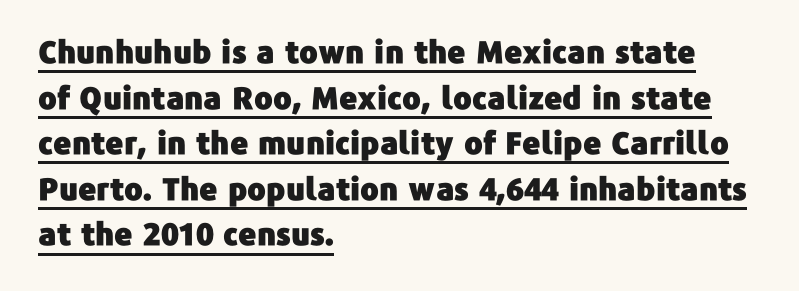
{"serif": "no", "italic": "no", "width": "normal", "stroke_contrast": "low", "x_height": "medium", "monospaced": "no", "underline": "yes", "align": "left", "line_spacing": "normal", "line_spacing_ratio": 1.47, "letter_spacing": "normal", "letter_spacing_em": 0.0, "glyph_px": 31}
